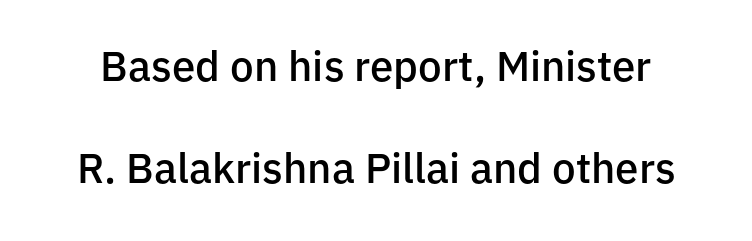
Q: Is the text bold? A: Semi-bold.
Q: Is the text italic (slanted)? A: No, it is upright.
Q: Is the typeface a serif or a sans-serif typeface? A: Sans-serif.
Q: Is the text underlined? A: No.
Q: Is the spacing between letters normal or unusually wide? A: Normal.
Q: Is the spacing between lines tight, normal or loose? A: Loose.
Q: Width (condensed, normal, or wide)? A: Normal.
Q: Stroke contrast? A: Low.
Q: x-height? A: Medium.
Q: Monospaced? A: No.
